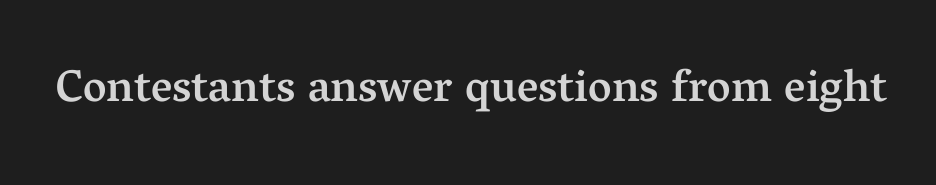
{"serif": "yes", "italic": "no", "bold": "semi", "weight": "semibold", "width": "normal", "stroke_contrast": "medium", "x_height": "medium", "monospaced": "no", "underline": "no", "letter_spacing": "normal", "letter_spacing_em": 0.0, "glyph_px": 45}
